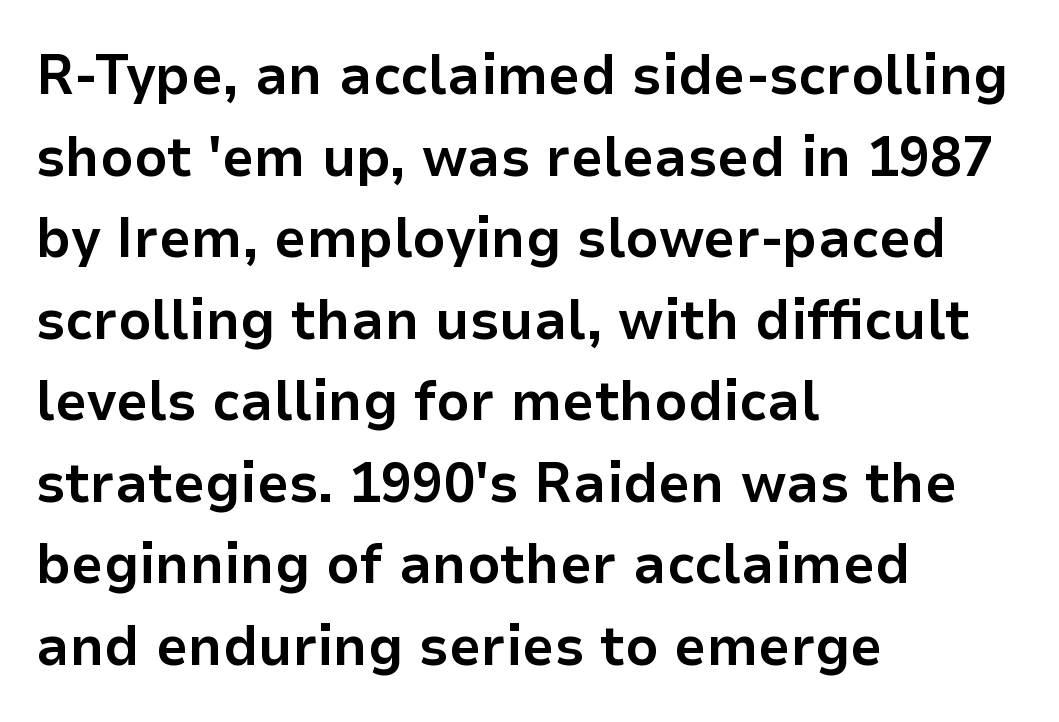
The image shows 57 px bold sans-serif type, upright; set left-aligned, normal line spacing (1.43x), normal letter spacing, not underlined; low stroke contrast and a medium x-height.
